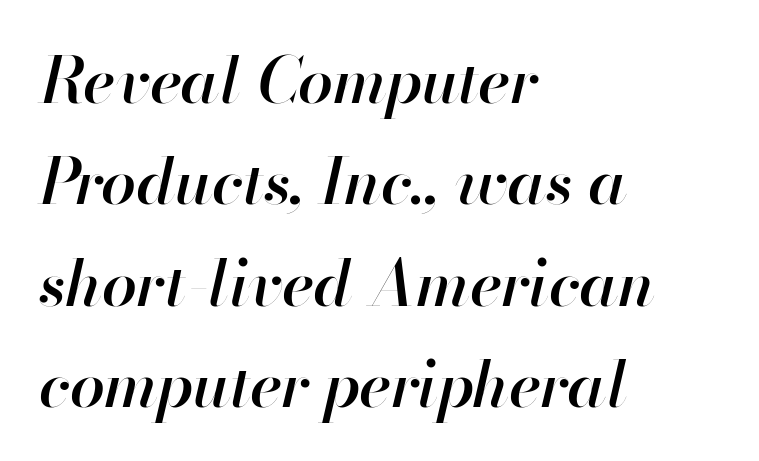
The image shows 63 px semibold type, italic (leaning right); set left-aligned, normal line spacing (1.61x), normal letter spacing, not underlined; high stroke contrast and a small x-height.
